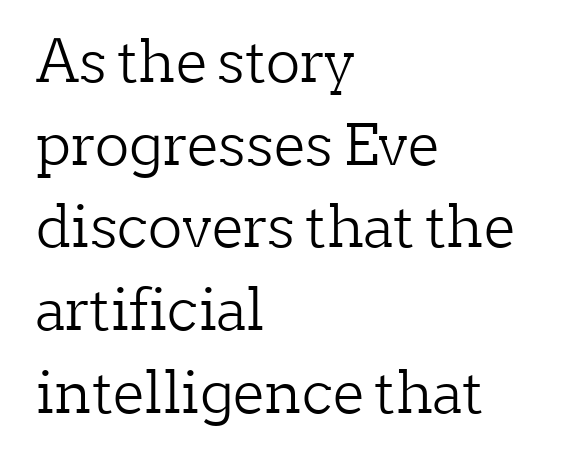
The horizontal fit of the characters is conventional and even. Stems and bowls with no extra thickness — not bold. Horizontally, the lines are justified to the leading edge only. Does the lettering tilt? It doesn't — this is upright. These lines are composed in type with serifs.
